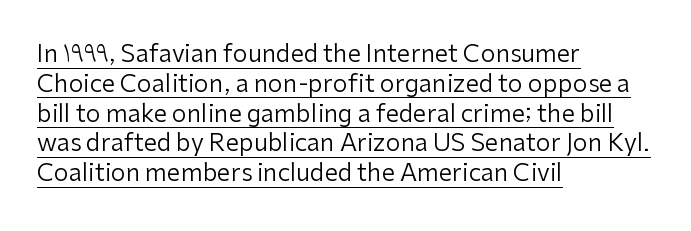
Q: Is the text bold? A: No.
Q: Is the text italic (slanted)? A: No, it is upright.
Q: Is the text underlined? A: Yes.
Q: How is the paragraph aligned? A: Left-aligned.
Q: Is the spacing between letters normal or unusually wide? A: Normal.
